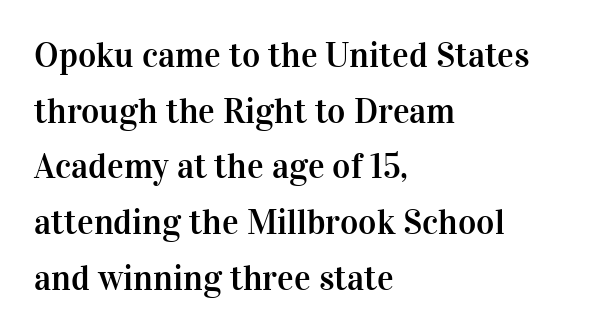
Q: Is the text italic (slanted)? A: No, it is upright.
Q: Is the typeface a serif or a sans-serif typeface? A: Serif.
Q: Is the text underlined? A: No.
Q: How is the paragraph aligned? A: Left-aligned.
Q: Is the spacing between letters normal or unusually wide? A: Normal.
Q: Is the spacing between lines tight, normal or loose? A: Normal.
Q: Width (condensed, normal, or wide)? A: Normal.
Q: Stroke contrast? A: High.
Q: x-height? A: Medium.
Q: Monospaced? A: No.
